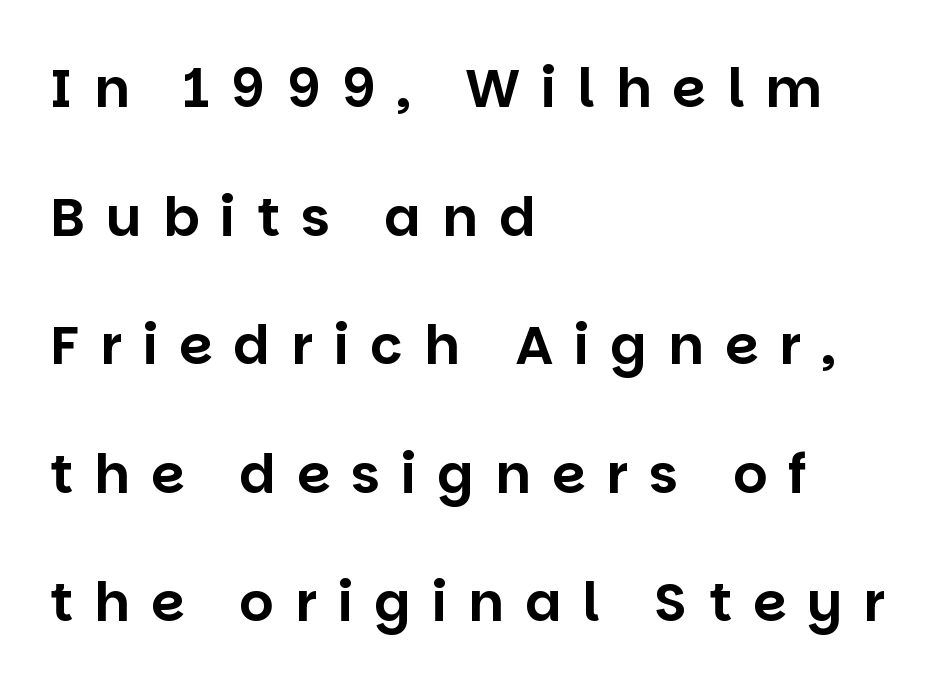
{"serif": "no", "italic": "no", "width": "normal", "stroke_contrast": "low", "x_height": "large", "monospaced": "no", "underline": "no", "align": "left", "line_spacing": "loose", "line_spacing_ratio": 2.38, "letter_spacing": "wide", "letter_spacing_em": 0.39, "glyph_px": 54}
